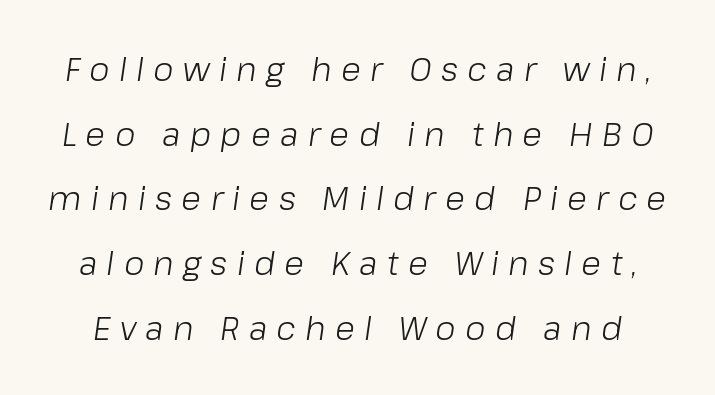
{"italic": "yes", "lean": "right", "slant_degrees": 8, "bold": "no", "weight": "light", "width": "normal", "stroke_contrast": "low", "x_height": "medium", "monospaced": "no", "underline": "no", "line_spacing": "loose", "line_spacing_ratio": 1.96, "letter_spacing": "wide", "letter_spacing_em": 0.28, "glyph_px": 33}
